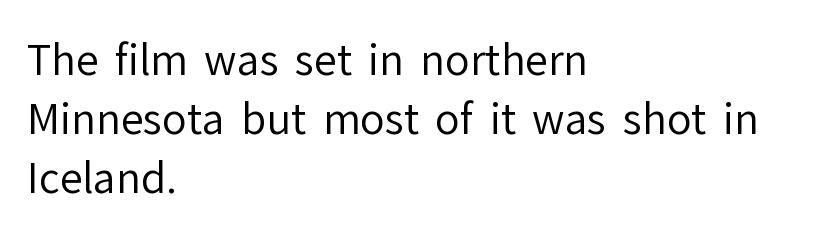
{"serif": "no", "italic": "no", "bold": "no", "weight": "regular", "width": "normal", "stroke_contrast": "low", "x_height": "medium", "monospaced": "no", "underline": "no", "align": "left", "line_spacing": "normal", "line_spacing_ratio": 1.44, "letter_spacing": "normal", "letter_spacing_em": 0.0, "glyph_px": 41}
